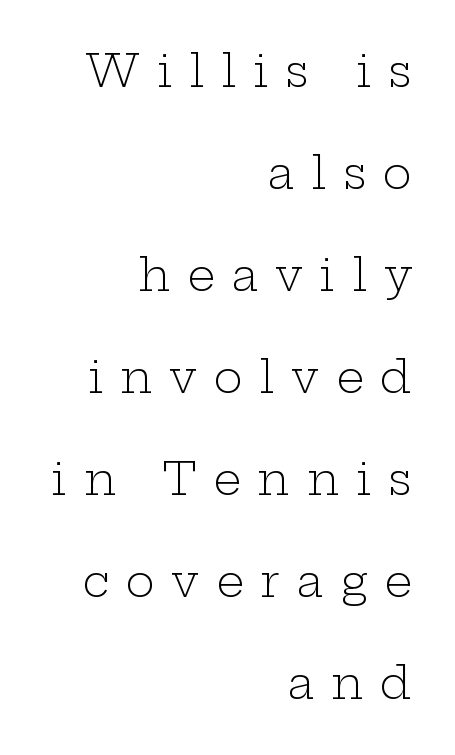
The image shows 44 px light, wide serif type, upright; set right-aligned, loose line spacing (2.32x), unusually wide letter spacing (+0.38 em), not underlined; low stroke contrast and a medium x-height.
